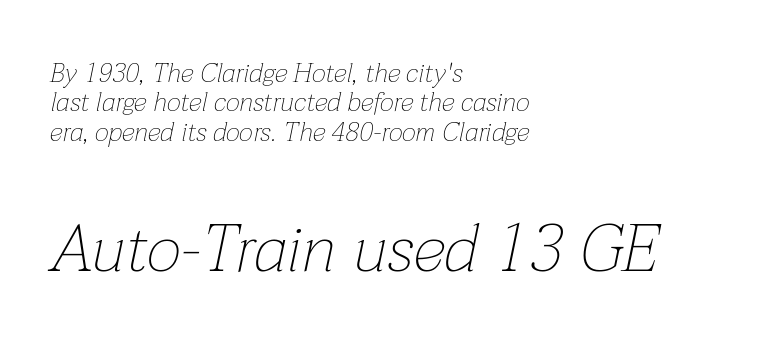
Q: Is the text bold? A: No.
Q: Is the text italic (slanted)? A: Yes, it leans right by about 12 degrees.
Q: Is the text underlined? A: No.
Q: How is the paragraph aligned? A: Left-aligned.
Q: Is the spacing between letters normal or unusually wide? A: Normal.
Q: Is the spacing between lines tight, normal or loose? A: Tight.
Q: Which block of text is set in a larger size, the first (top) or the second (bottom)? A: The second (bottom) one.
Q: Width (condensed, normal, or wide)? A: Normal.
Q: Stroke contrast? A: Low.
Q: x-height? A: Medium.
Q: Monospaced? A: No.
